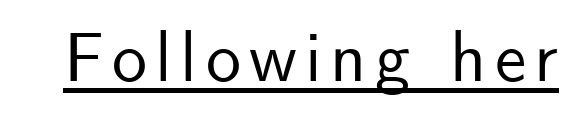
{"serif": "no", "italic": "no", "width": "normal", "stroke_contrast": "low", "x_height": "small", "monospaced": "no", "underline": "yes", "glyph_px": 70}
